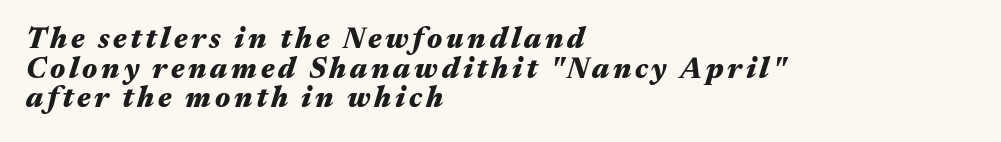
Q: Is the text bold? A: Yes.
Q: Is the text italic (slanted)? A: Yes, it leans right by about 17 degrees.
Q: Is the text underlined? A: No.
Q: How is the paragraph aligned? A: Left-aligned.
Q: Is the spacing between lines tight, normal or loose? A: Tight.
Q: Width (condensed, normal, or wide)? A: Wide.
Q: Stroke contrast? A: Medium.
Q: x-height? A: Medium.
Q: Monospaced? A: No.
